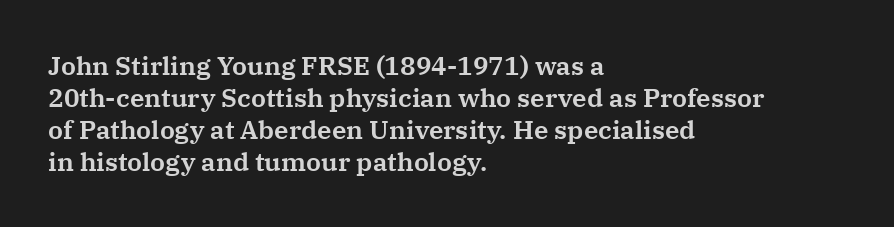
The image shows 26 px text type, upright; set left-aligned, line spacing 1.23x, normal letter spacing, not underlined.
